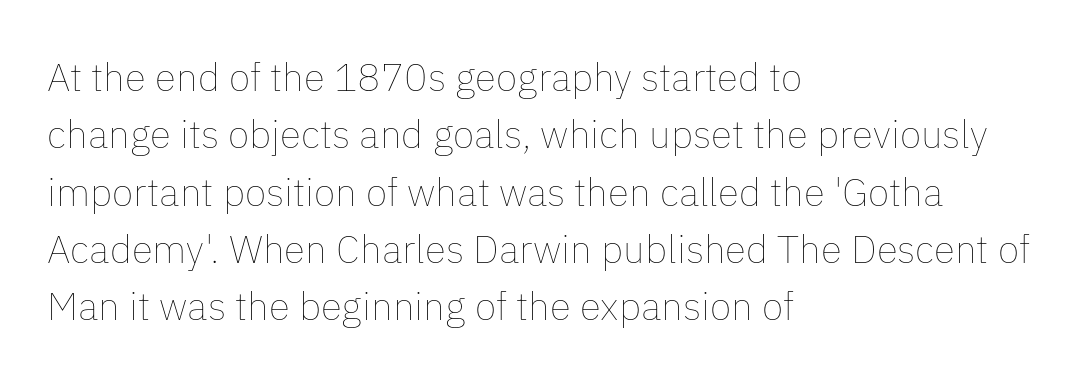
Q: Is the text bold? A: No.
Q: Is the text italic (slanted)? A: No, it is upright.
Q: Is the text underlined? A: No.
Q: How is the paragraph aligned? A: Left-aligned.
Q: Is the spacing between letters normal or unusually wide? A: Normal.
Q: Is the spacing between lines tight, normal or loose? A: Normal.
Q: Width (condensed, normal, or wide)? A: Normal.
Q: Stroke contrast? A: Low.
Q: x-height? A: Medium.
Q: Monospaced? A: No.
